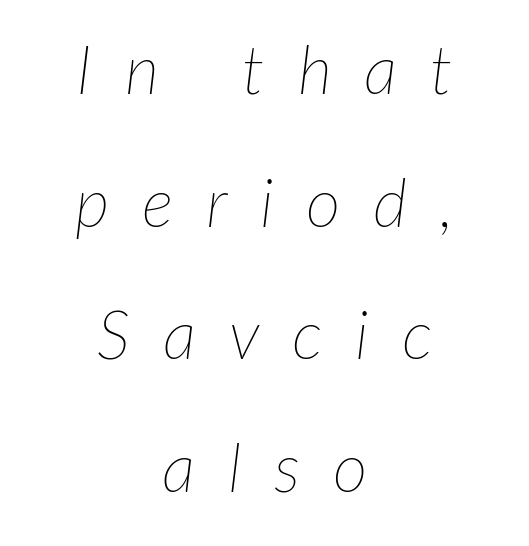
The image shows 67 px thin type, italic (leaning right); set centered, loose line spacing (1.98x), unusually wide letter spacing (+0.49 em), not underlined; low stroke contrast and a medium x-height.
